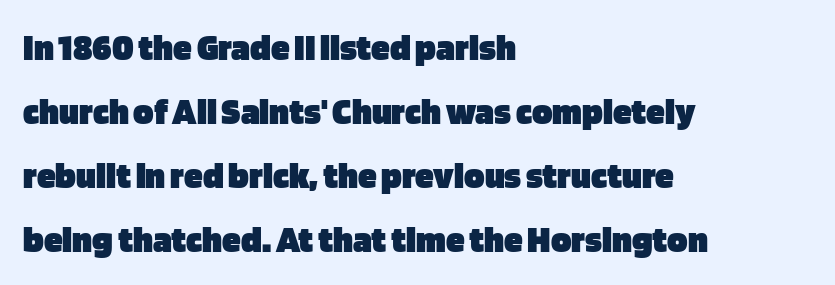
The image shows 38 px heavy sans-serif type, upright; set left-aligned, normal line spacing (1.68x), normal letter spacing, not underlined; low stroke contrast and a large x-height.
